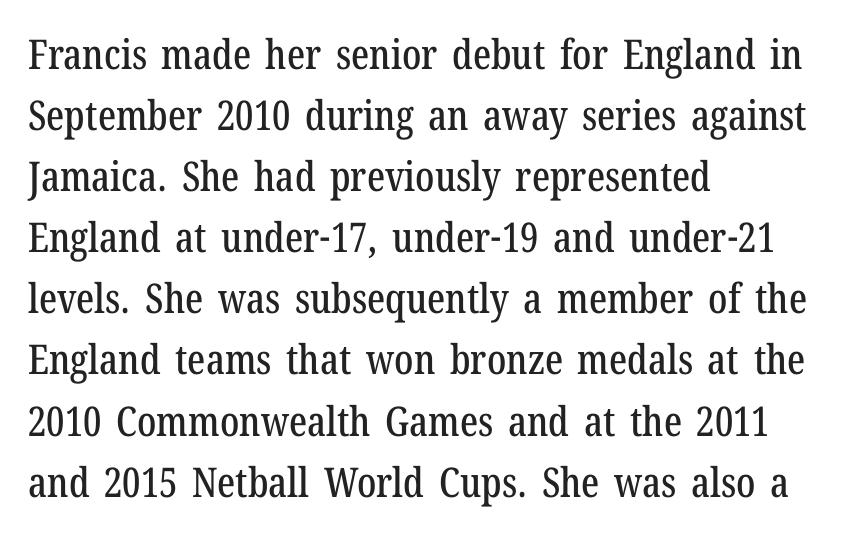
{"serif": "yes", "italic": "no", "width": "condensed", "stroke_contrast": "low", "x_height": "medium", "monospaced": "no", "underline": "no", "align": "left", "line_spacing": "normal", "line_spacing_ratio": 1.49, "letter_spacing": "normal", "letter_spacing_em": 0.0, "glyph_px": 41}
